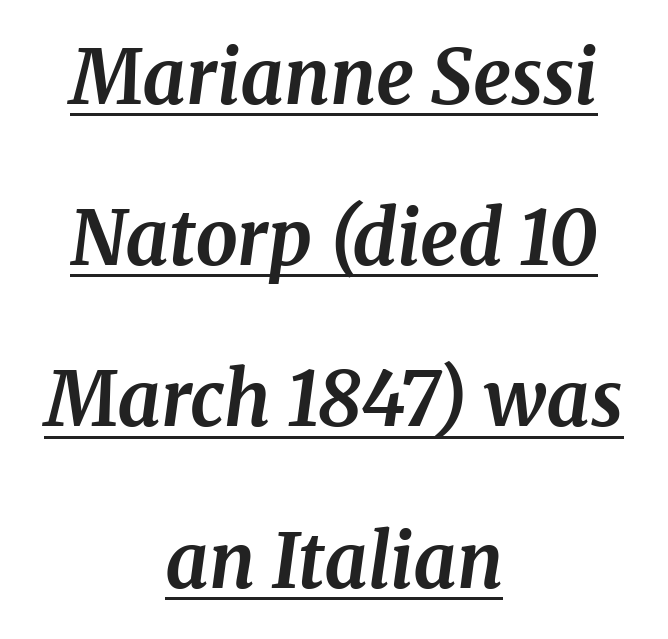
Q: Is the text bold? A: Yes.
Q: Is the text italic (slanted)? A: Yes, it leans right by about 8 degrees.
Q: Is the typeface a serif or a sans-serif typeface? A: Serif.
Q: Is the text underlined? A: Yes.
Q: How is the paragraph aligned? A: Centered.
Q: Is the spacing between letters normal or unusually wide? A: Normal.
Q: Is the spacing between lines tight, normal or loose? A: Loose.
Q: Width (condensed, normal, or wide)? A: Normal.
Q: Stroke contrast? A: Medium.
Q: x-height? A: Medium.
Q: Monospaced? A: No.
